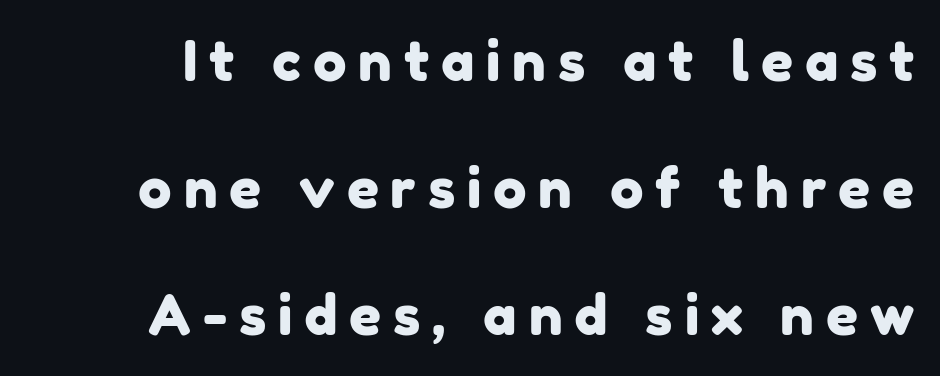
Q: Is the typeface a serif or a sans-serif typeface? A: Sans-serif.
Q: Is the text underlined? A: No.
Q: Is the spacing between letters normal or unusually wide? A: Unusually wide.
Q: Is the spacing between lines tight, normal or loose? A: Loose.
Q: Width (condensed, normal, or wide)? A: Normal.
Q: Stroke contrast? A: Low.
Q: x-height? A: Medium.
Q: Monospaced? A: No.
